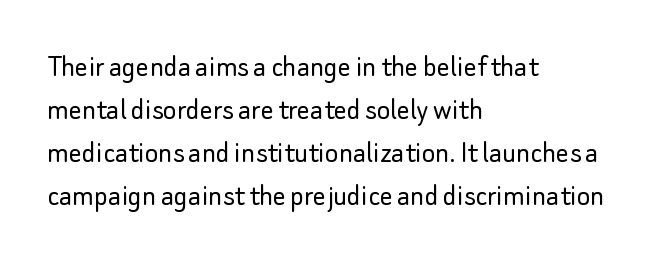
{"serif": "no", "italic": "no", "bold": "no", "weight": "light", "width": "normal", "stroke_contrast": "low", "x_height": "small", "monospaced": "no", "underline": "no", "align": "left", "line_spacing": "normal", "line_spacing_ratio": 1.34, "letter_spacing": "normal", "letter_spacing_em": 0.0, "glyph_px": 32}
